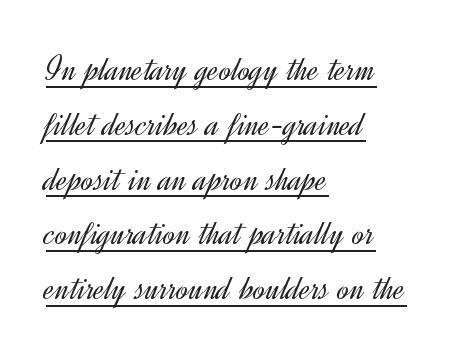
The image shows 37 px light sans-serif type; set left-aligned, normal line spacing (1.48x), normal letter spacing, underlined; a small x-height.
